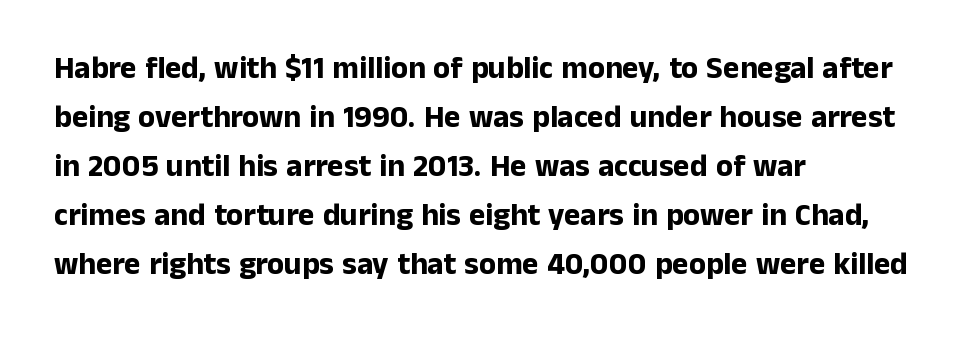
{"serif": "no", "italic": "no", "bold": "yes", "weight": "bold", "width": "normal", "stroke_contrast": "low", "x_height": "medium", "monospaced": "no", "underline": "no", "align": "left", "line_spacing": "normal", "line_spacing_ratio": 1.58, "letter_spacing": "normal", "letter_spacing_em": 0.0, "glyph_px": 31}
